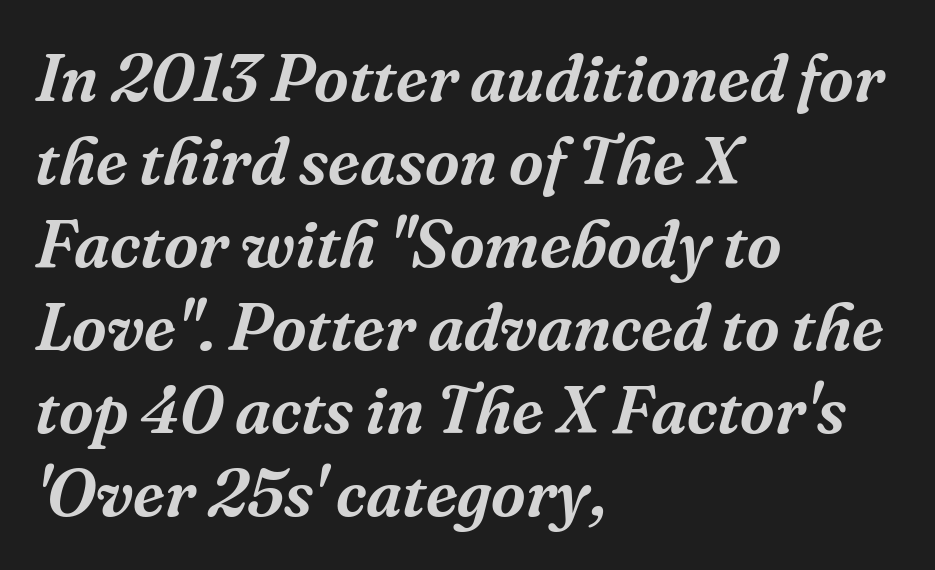
Spacing verdict: proportional, widths tailored to each character. Just letters on the line, the space beneath them empty. You can tell from the footed stems that serif type was used. The rendering keeps characters at their native spacing. Designer's note — italics engaged. Horizontal alignment here is leftward, the default for most running prose.
